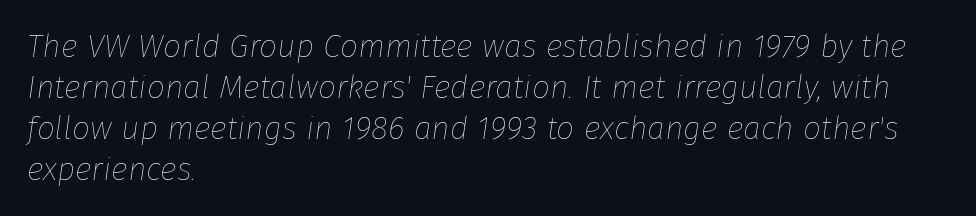
The ragged edge is on the right, which tells us the setting is flush left. This rendering features lettering with no underline. The face used here is proportionally spaced, like ordinary book or web type. Does the leading feel generous? No, just average. The letterforms sit shoulder to shoulder at normal distance.
